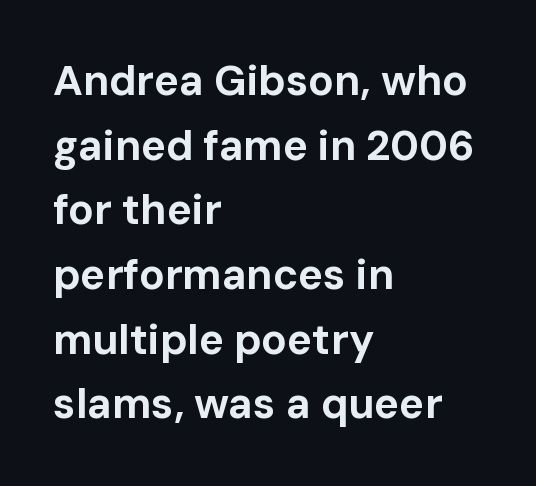
The image shows 42 px bold sans-serif type, upright; set left-aligned, normal line spacing (1.54x), normal letter spacing, not underlined; low stroke contrast and a medium x-height.
